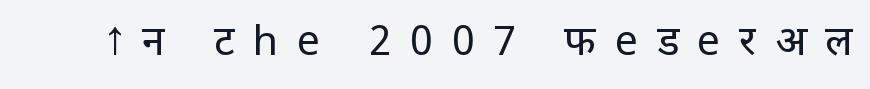
Q: Is the text bold? A: No.
Q: Is the text italic (slanted)? A: No, it is upright.
Q: Is the typeface a serif or a sans-serif typeface? A: Sans-serif.
Q: Is the text underlined? A: No.
Q: Is the spacing between letters normal or unusually wide? A: Unusually wide.
Q: Width (condensed, normal, or wide)? A: Normal.
Q: Stroke contrast? A: Low.
Q: x-height? A: Large.
Q: Monospaced? A: No.
